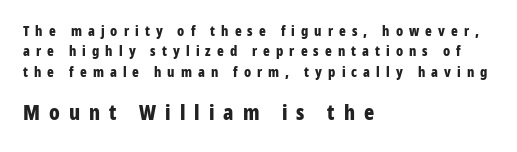
{"italic": "no", "bold": "yes", "underline": "no", "align": "left", "line_spacing": "normal", "line_spacing_ratio": 1.46, "letter_spacing": "wide", "letter_spacing_em": 0.43, "larger_block": "second", "size_ratio": 1.5, "glyph_px": 21}
